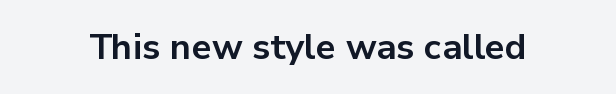
Q: Is the text bold? A: Yes.
Q: Is the text italic (slanted)? A: No, it is upright.
Q: Is the typeface a serif or a sans-serif typeface? A: Sans-serif.
Q: Is the text underlined? A: No.
Q: Is the spacing between letters normal or unusually wide? A: Normal.
Q: Width (condensed, normal, or wide)? A: Normal.
Q: Stroke contrast? A: Low.
Q: x-height? A: Medium.
Q: Monospaced? A: No.
